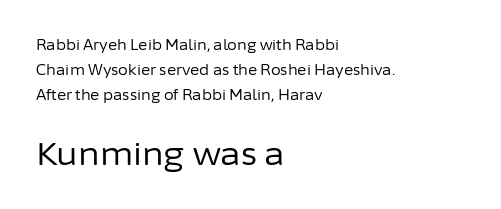
Q: Is the text bold? A: No.
Q: Is the text italic (slanted)? A: No, it is upright.
Q: Is the typeface a serif or a sans-serif typeface? A: Sans-serif.
Q: Is the text underlined? A: No.
Q: How is the paragraph aligned? A: Left-aligned.
Q: Is the spacing between letters normal or unusually wide? A: Normal.
Q: Which block of text is set in a larger size, the first (top) or the second (bottom)? A: The second (bottom) one.
Q: Width (condensed, normal, or wide)? A: Normal.
Q: Stroke contrast? A: Low.
Q: x-height? A: Medium.
Q: Monospaced? A: No.
